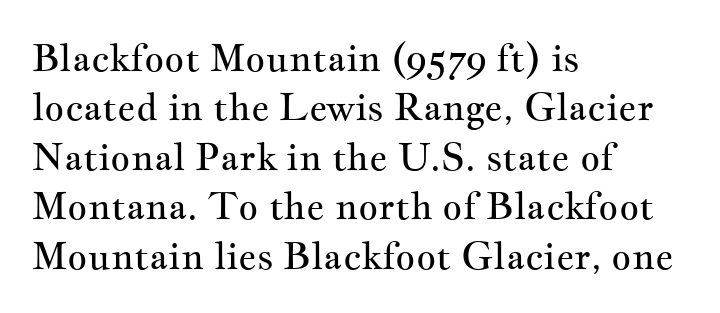
{"serif": "yes", "italic": "no", "bold": "no", "weight": "regular", "width": "wide", "stroke_contrast": "medium", "x_height": "small", "monospaced": "no", "underline": "no", "align": "left", "line_spacing": "normal", "line_spacing_ratio": 1.3, "letter_spacing": "normal", "letter_spacing_em": 0.0, "glyph_px": 38}
